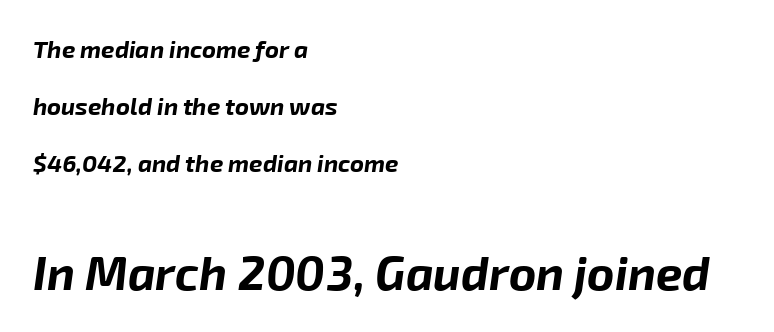
The image shows 47 px bold type, italic (leaning right); set left-aligned, loose line spacing (2.38x), normal letter spacing, not underlined; the second (bottom) block is 1.96x larger; low stroke contrast and a medium x-height.
